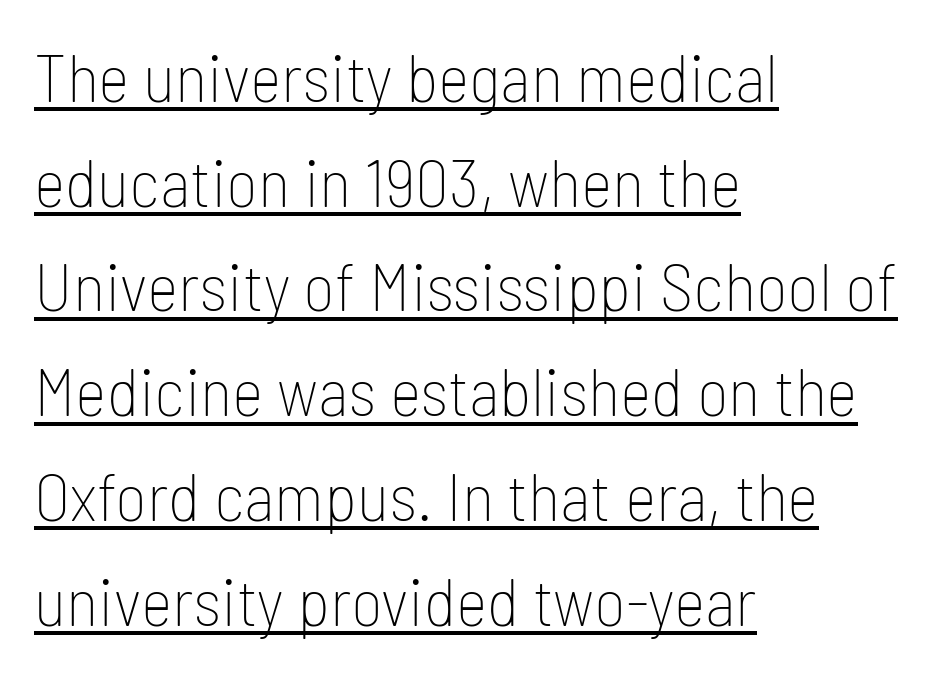
{"serif": "no", "italic": "no", "bold": "no", "weight": "thin", "width": "condensed", "stroke_contrast": "low", "x_height": "medium", "monospaced": "no", "underline": "yes", "align": "left", "line_spacing": "normal", "line_spacing_ratio": 1.54, "letter_spacing": "normal", "letter_spacing_em": 0.0, "glyph_px": 68}
